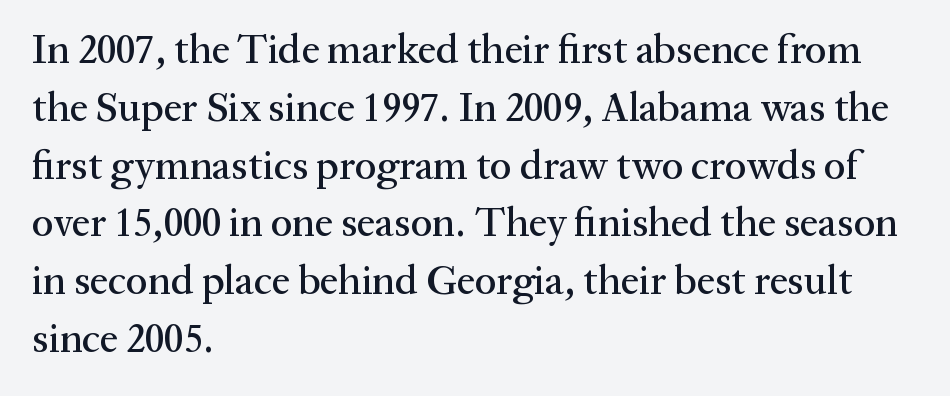
{"serif": "yes", "italic": "no", "width": "normal", "stroke_contrast": "medium", "x_height": "medium", "monospaced": "no", "underline": "no", "align": "left", "line_spacing": "normal", "line_spacing_ratio": 1.41, "letter_spacing": "normal", "letter_spacing_em": 0.0, "glyph_px": 41}
